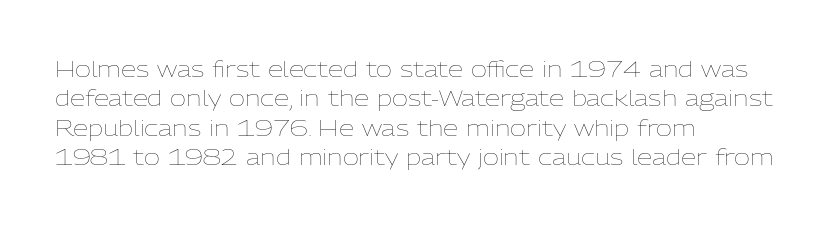
{"italic": "no", "bold": "no", "underline": "no", "align": "left", "line_spacing": "normal", "line_spacing_ratio": 1.33, "letter_spacing": "normal", "letter_spacing_em": 0.0, "glyph_px": 22}
